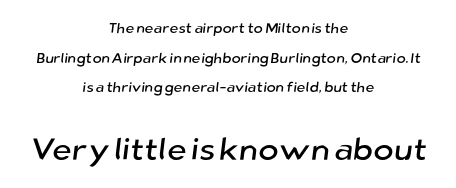
Q: Is the typeface a serif or a sans-serif typeface? A: Sans-serif.
Q: Is the text underlined? A: No.
Q: How is the paragraph aligned? A: Centered.
Q: Is the spacing between letters normal or unusually wide? A: Normal.
Q: Is the spacing between lines tight, normal or loose? A: Loose.
Q: Which block of text is set in a larger size, the first (top) or the second (bottom)? A: The second (bottom) one.
Q: Width (condensed, normal, or wide)? A: Normal.
Q: Stroke contrast? A: Low.
Q: x-height? A: Medium.
Q: Monospaced? A: No.
